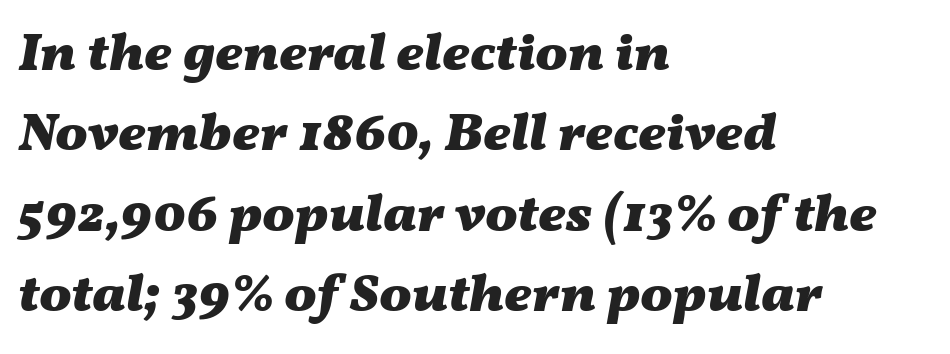
{"italic": "yes", "lean": "right", "slant_degrees": 11, "bold": "yes", "weight": "heavy", "width": "wide", "stroke_contrast": "medium", "x_height": "medium", "monospaced": "no", "underline": "no", "align": "left", "line_spacing": "normal", "line_spacing_ratio": 1.49, "letter_spacing": "normal", "letter_spacing_em": 0.0, "glyph_px": 54}
